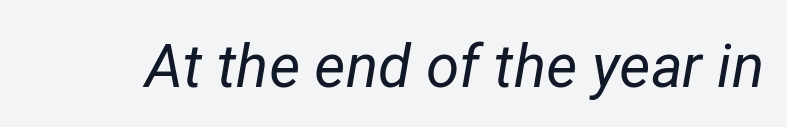
The image shows 60 px regular-weight type, italic (leaning right); set normal letter spacing, not underlined; low stroke contrast and a medium x-height.
